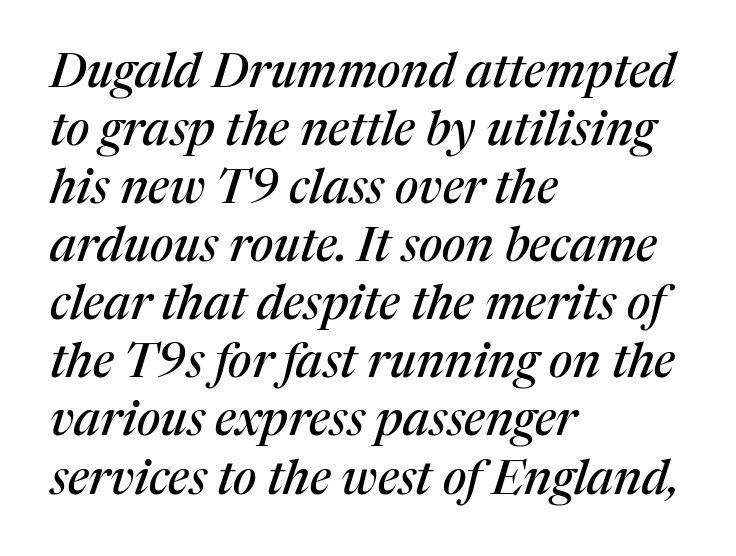
{"serif": "yes", "italic": "yes", "lean": "right", "slant_degrees": 17, "width": "normal", "stroke_contrast": "medium", "x_height": "medium", "monospaced": "no", "underline": "no", "align": "left", "line_spacing_ratio": 1.21, "letter_spacing": "normal", "letter_spacing_em": 0.0, "glyph_px": 48}
